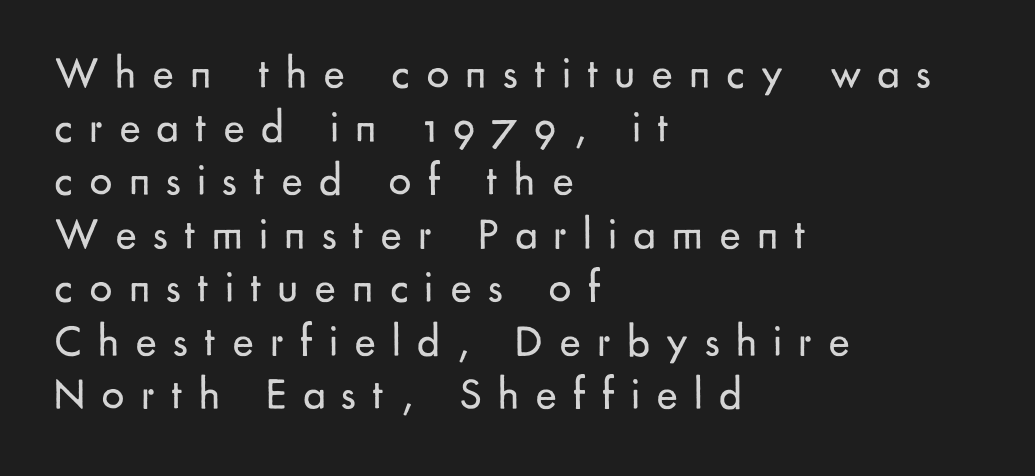
Q: Is the text bold? A: No.
Q: Is the text italic (slanted)? A: No, it is upright.
Q: Is the typeface a serif or a sans-serif typeface? A: Sans-serif.
Q: Is the text underlined? A: No.
Q: How is the paragraph aligned? A: Left-aligned.
Q: Is the spacing between letters normal or unusually wide? A: Unusually wide.
Q: Width (condensed, normal, or wide)? A: Normal.
Q: Stroke contrast? A: Low.
Q: x-height? A: Small.
Q: Monospaced? A: No.
